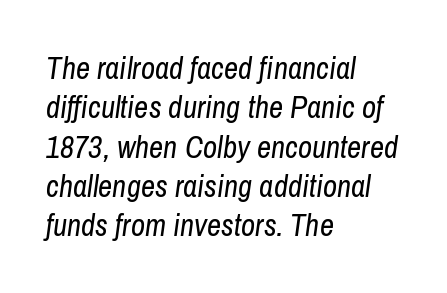
A normal amount of white space separates one row of letters from the next. The tracking reads as untouched default to a designer's eye. The letterforms sit at book weight or below. The zone under the glyphs is completely vacant. The typesetter chose a ragged-right arrangement here.
